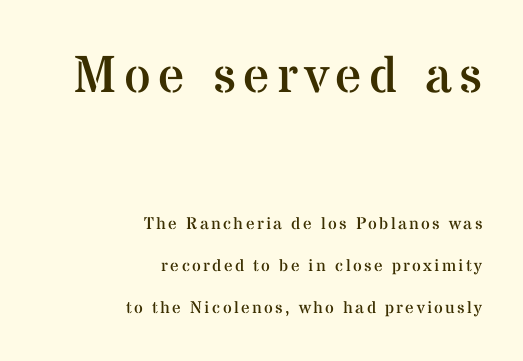
This rendering employs a face with finishing strokes, i.e., a serif. The leading is generous, giving the passage an open texture. Do the characters align in a grid? No, the font is proportional. The passage is arranged like a letterhead date or caption credit — flush right.
